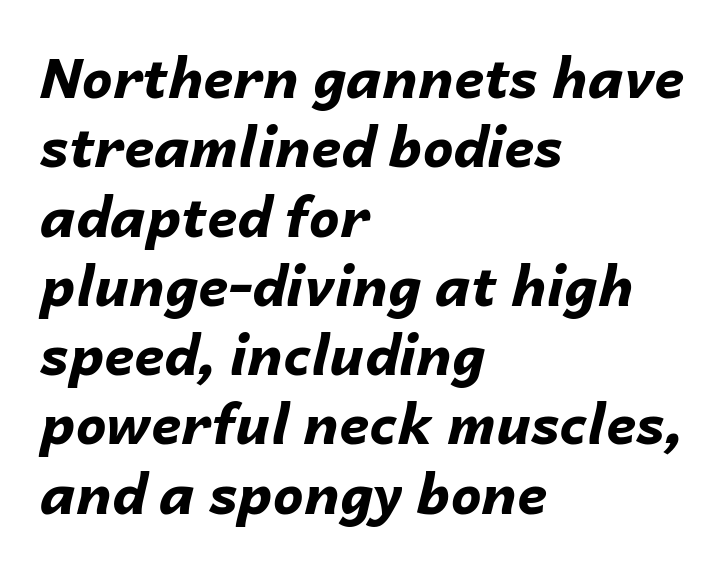
The image shows 55 px bold type, italic (leaning right); set left-aligned, normal line spacing (1.26x), normal letter spacing, not underlined; low stroke contrast and a medium x-height.
